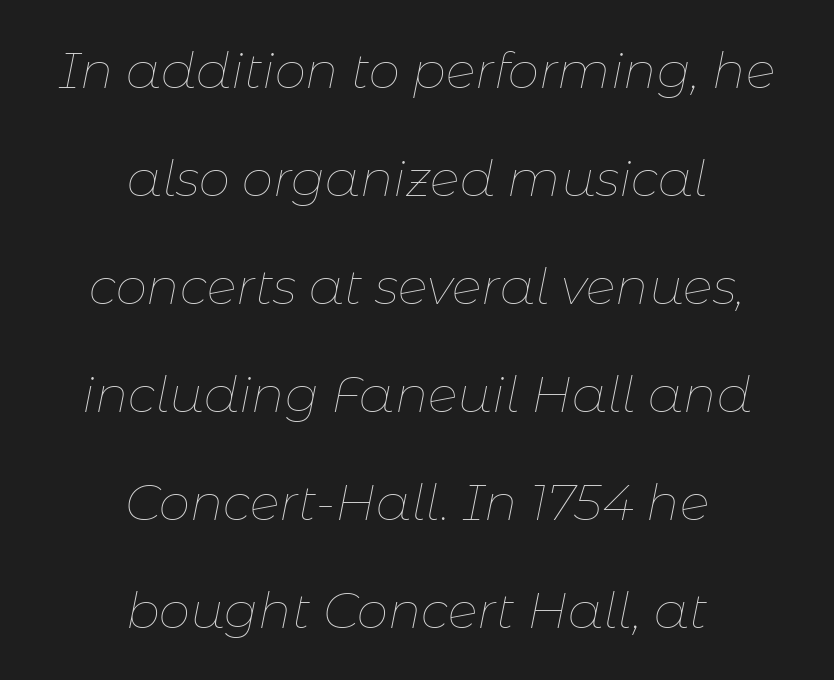
Q: Is the text bold? A: No.
Q: Is the text italic (slanted)? A: Yes, it leans right by about 11 degrees.
Q: Is the text underlined? A: No.
Q: How is the paragraph aligned? A: Centered.
Q: Is the spacing between letters normal or unusually wide? A: Normal.
Q: Is the spacing between lines tight, normal or loose? A: Loose.
Q: Width (condensed, normal, or wide)? A: Normal.
Q: Stroke contrast? A: Low.
Q: x-height? A: Medium.
Q: Monospaced? A: No.
